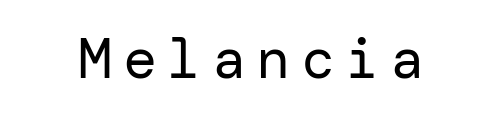
The image shows 57 px regular-weight sans-serif type, upright; set not underlined; low stroke contrast and a medium x-height.
